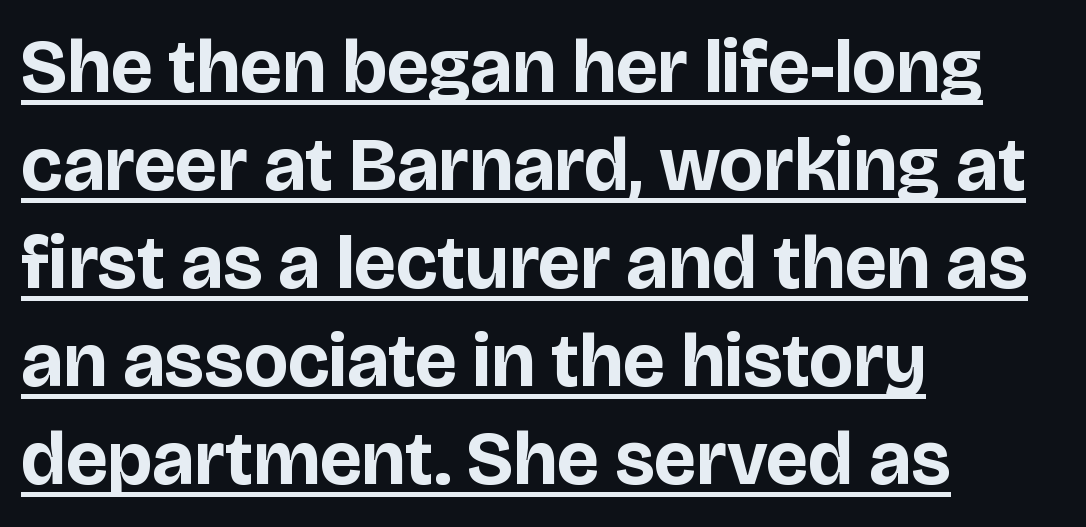
The image shows 76 px bold sans-serif type, upright; set left-aligned, normal line spacing (1.29x), normal letter spacing, underlined; low stroke contrast and a large x-height.
